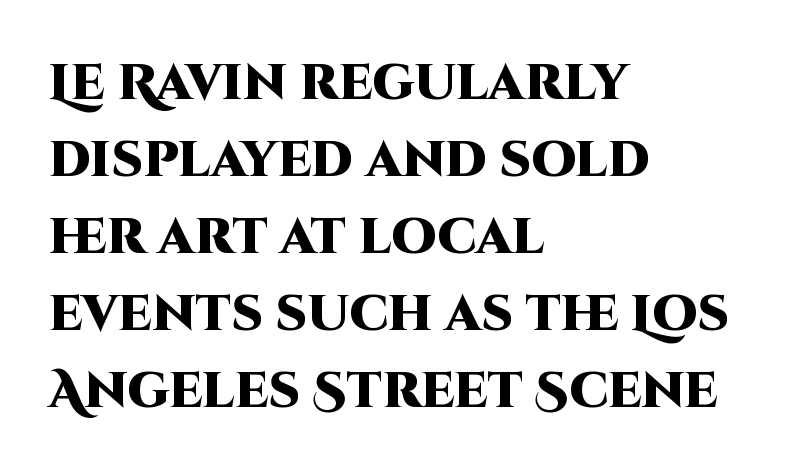
Q: Is the text bold? A: Yes.
Q: Is the text italic (slanted)? A: No, it is upright.
Q: Is the typeface a serif or a sans-serif typeface? A: Sans-serif.
Q: Is the text underlined? A: No.
Q: How is the paragraph aligned? A: Left-aligned.
Q: Is the spacing between letters normal or unusually wide? A: Normal.
Q: Is the spacing between lines tight, normal or loose? A: Normal.
Q: Width (condensed, normal, or wide)? A: Normal.
Q: Stroke contrast? A: High.
Q: x-height? A: Large.
Q: Monospaced? A: No.
